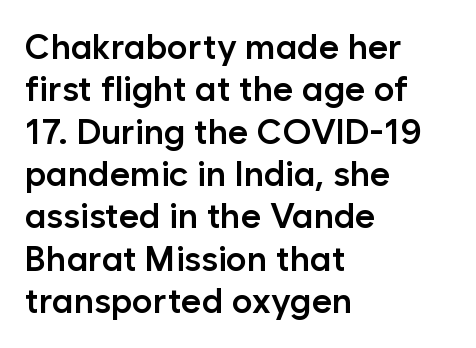
{"serif": "no", "italic": "no", "bold": "semi", "weight": "semibold", "width": "normal", "stroke_contrast": "low", "x_height": "medium", "monospaced": "no", "underline": "no", "align": "left", "line_spacing_ratio": 1.21, "letter_spacing": "normal", "letter_spacing_em": 0.0, "glyph_px": 35}
